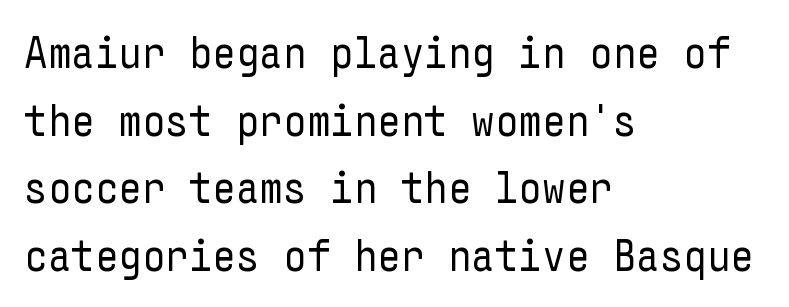
The image shows 46 px regular-weight, condensed sans-serif type, upright; set left-aligned, normal line spacing (1.47x), normal letter spacing, not underlined; low stroke contrast and a medium x-height.
